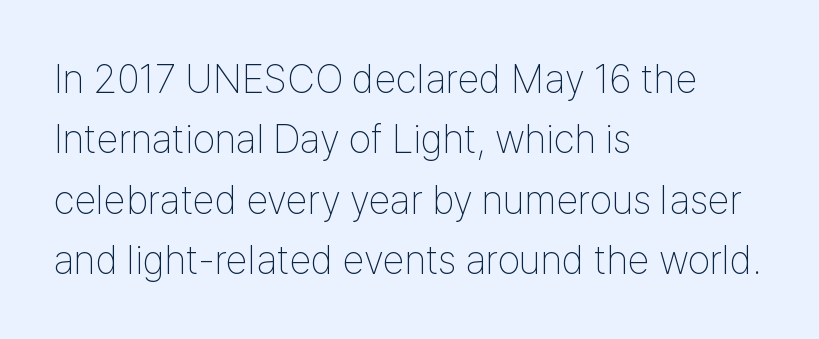
The image shows 40 px thin, condensed sans-serif type, upright; set left-aligned, normal line spacing (1.51x), normal letter spacing, not underlined; low stroke contrast and a medium x-height.
